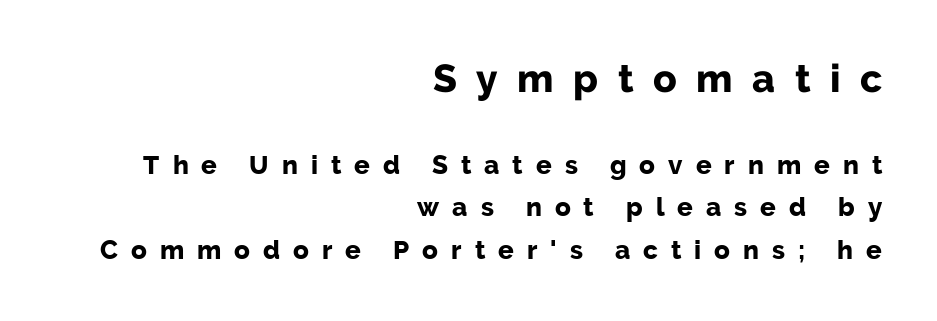
{"serif": "no", "italic": "no", "bold": "yes", "weight": "bold", "width": "normal", "stroke_contrast": "low", "x_height": "medium", "monospaced": "no", "underline": "no", "align": "right", "line_spacing": "normal", "line_spacing_ratio": 1.62, "letter_spacing": "wide", "letter_spacing_em": 0.5, "larger_block": "first", "size_ratio": 1.5, "glyph_px": 39}
